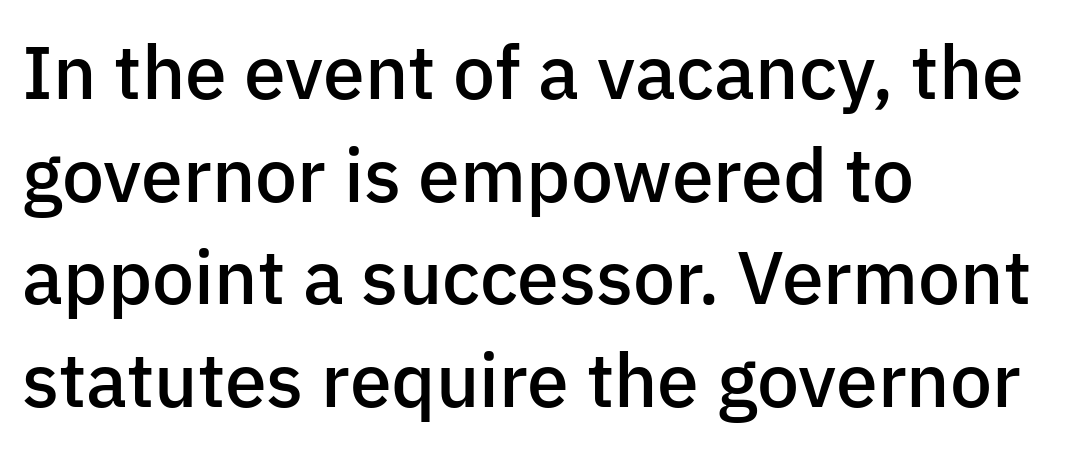
Baseline-to-baseline distance is the conventional proportion of letter height. The gaps between neighbouring characters are ordinary and unremarkable. Here the designer chose a conventional face with non-uniform glyph widths. Emphasis by weight is partial: semibold. Unmarked baselines from the first word to the last.
